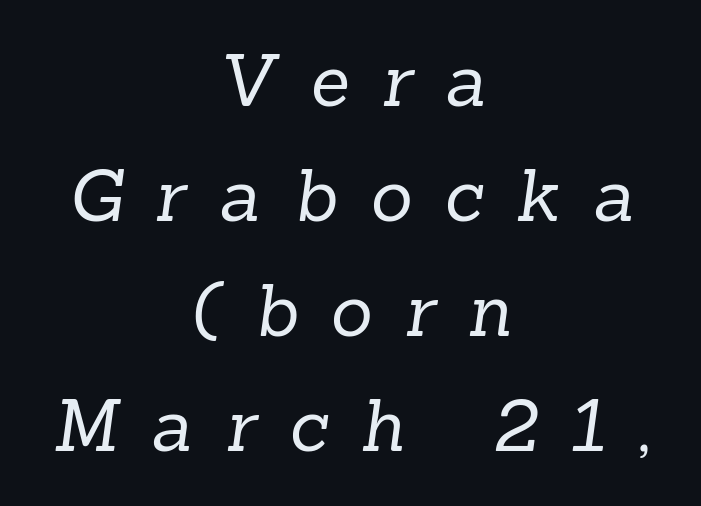
Q: Is the text bold? A: No.
Q: Is the typeface a serif or a sans-serif typeface? A: Serif.
Q: Is the text underlined? A: No.
Q: How is the paragraph aligned? A: Centered.
Q: Is the spacing between letters normal or unusually wide? A: Unusually wide.
Q: Is the spacing between lines tight, normal or loose? A: Normal.
Q: Width (condensed, normal, or wide)? A: Normal.
Q: Stroke contrast? A: Low.
Q: x-height? A: Medium.
Q: Monospaced? A: No.
